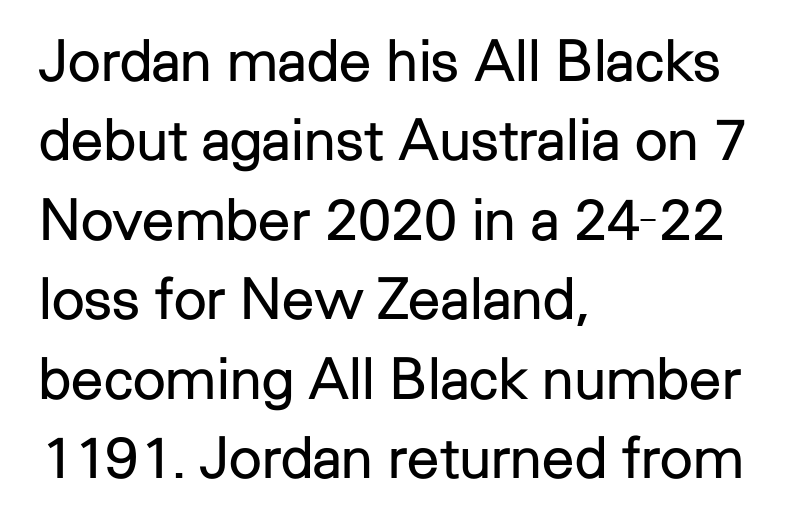
The image shows 58 px regular-weight sans-serif type, upright; set left-aligned, normal line spacing (1.37x), normal letter spacing, not underlined; low stroke contrast and a medium x-height.
